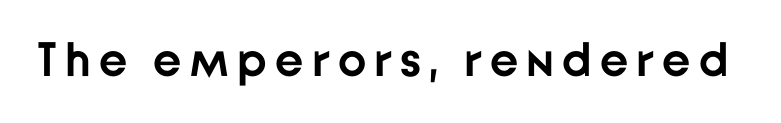
{"serif": "no", "italic": "no", "bold": "yes", "weight": "semibold", "width": "normal", "stroke_contrast": "low", "x_height": "medium", "monospaced": "no", "underline": "no", "glyph_px": 48}
